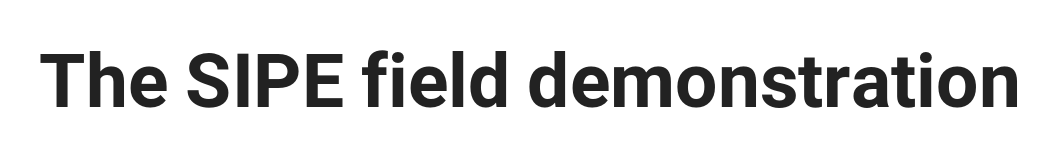
{"serif": "no", "italic": "no", "bold": "yes", "weight": "bold", "width": "normal", "stroke_contrast": "low", "x_height": "medium", "monospaced": "no", "underline": "no", "letter_spacing": "normal", "letter_spacing_em": 0.0, "glyph_px": 75}
